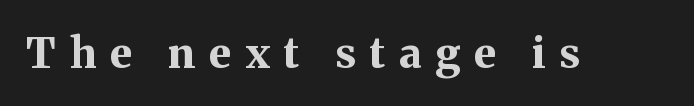
Observe the serifs anchoring each vertical stroke in this sample. The lettering stays uniformly vertical, giving the passage a roman look. The passage shown is typed in a proportional face where columns would drift. Just letters on the line, the space beneath them empty. A dark, heavy texture on the line: the type is bold.
